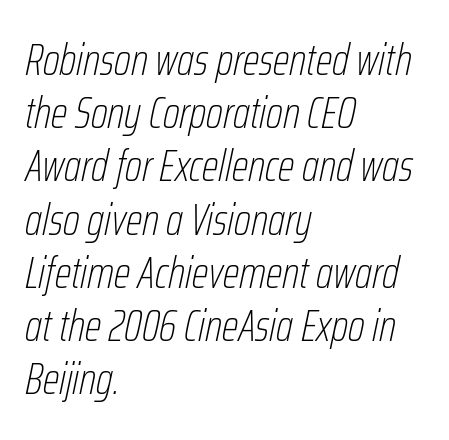
Q: Is the text bold? A: No.
Q: Is the text italic (slanted)? A: Yes, it leans right by about 12 degrees.
Q: Is the text underlined? A: No.
Q: How is the paragraph aligned? A: Left-aligned.
Q: Is the spacing between letters normal or unusually wide? A: Normal.
Q: Width (condensed, normal, or wide)? A: Condensed.
Q: Stroke contrast? A: Low.
Q: x-height? A: Medium.
Q: Monospaced? A: No.
